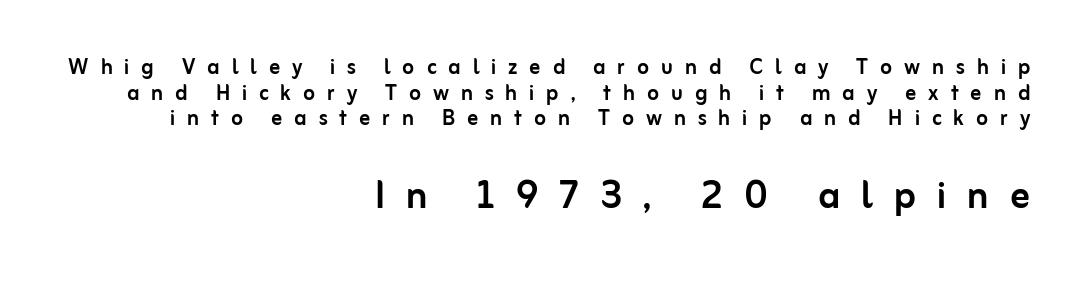
Q: Is the text italic (slanted)? A: No, it is upright.
Q: Is the typeface a serif or a sans-serif typeface? A: Sans-serif.
Q: Is the text underlined? A: No.
Q: How is the paragraph aligned? A: Right-aligned.
Q: Is the spacing between letters normal or unusually wide? A: Unusually wide.
Q: Is the spacing between lines tight, normal or loose? A: Tight.
Q: Which block of text is set in a larger size, the first (top) or the second (bottom)? A: The second (bottom) one.
Q: Width (condensed, normal, or wide)? A: Normal.
Q: Stroke contrast? A: Low.
Q: x-height? A: Medium.
Q: Monospaced? A: No.
